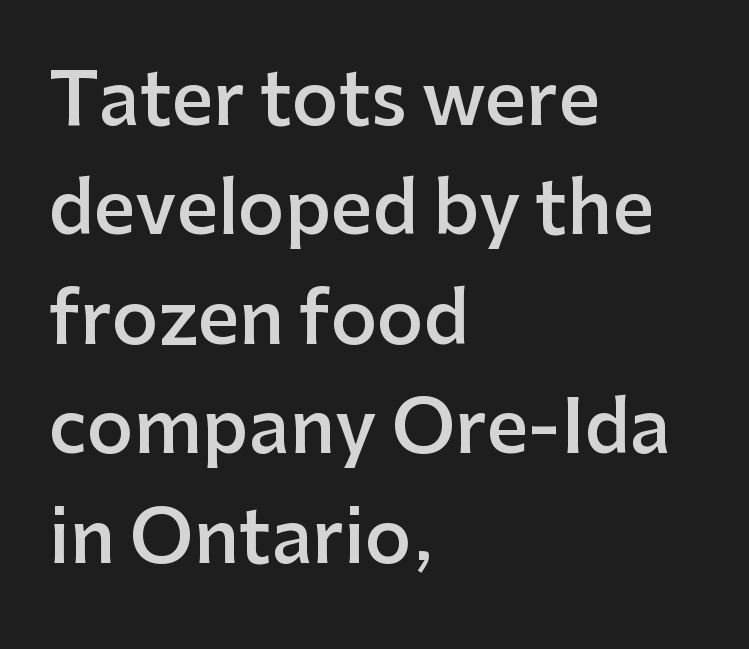
The words here are not underlined. How are the letters spaced? Ordinarily, with no added tracking. The passage shown is typeset with a sans-serif family. On the weight axis this lands at semibold, roughly 600. The lettering holds an erect, upright posture throughout. Alignment: flush left.
